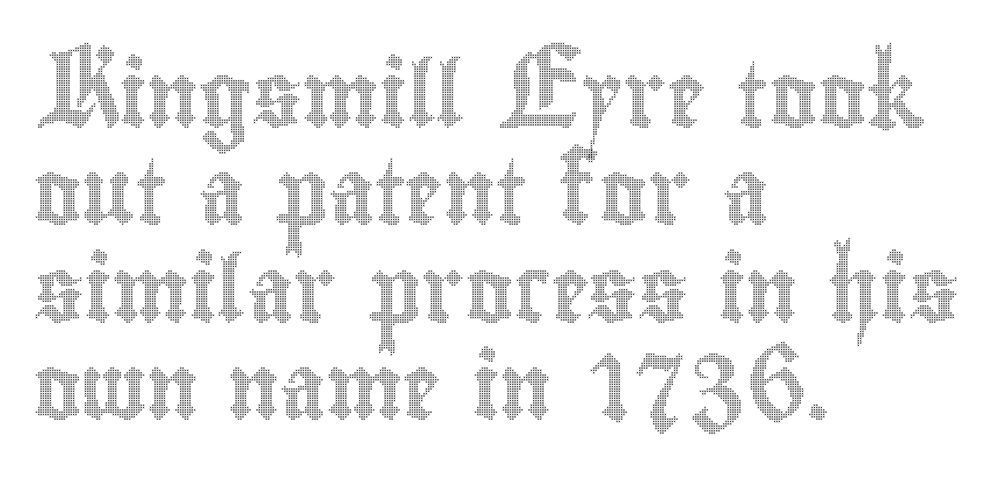
{"italic": "no", "width": "condensed", "x_height": "small", "monospaced": "no", "underline": "no", "align": "left", "line_spacing": "normal", "line_spacing_ratio": 1.5, "letter_spacing": "normal", "letter_spacing_em": 0.0, "glyph_px": 65}
